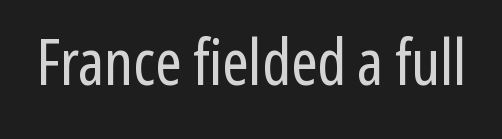
{"serif": "no", "italic": "no", "bold": "no", "weight": "regular", "width": "condensed", "stroke_contrast": "low", "x_height": "medium", "monospaced": "no", "underline": "no", "letter_spacing": "normal", "letter_spacing_em": 0.0, "glyph_px": 63}
